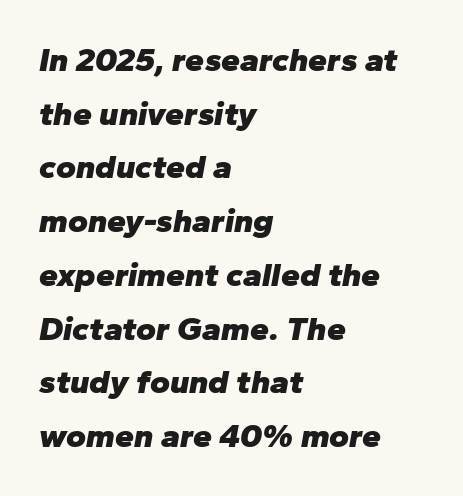
Q: Is the text bold? A: Yes.
Q: Is the text italic (slanted)? A: Yes, it leans right by about 10 degrees.
Q: Is the text underlined? A: No.
Q: How is the paragraph aligned? A: Left-aligned.
Q: Is the spacing between letters normal or unusually wide? A: Normal.
Q: Is the spacing between lines tight, normal or loose? A: Normal.
Q: Width (condensed, normal, or wide)? A: Normal.
Q: Stroke contrast? A: Low.
Q: x-height? A: Medium.
Q: Monospaced? A: No.
